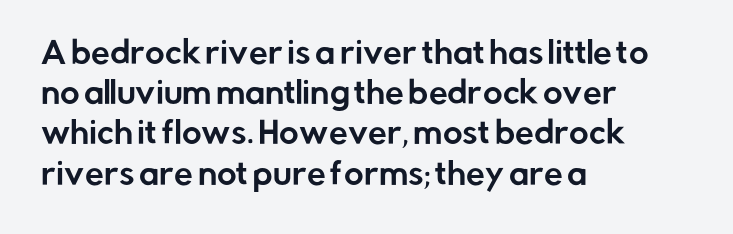
A typesetter would mark this as roman, not italic. The ragged edge is on the right, which tells us the setting is flush left. The lines sit at an ordinary, default distance from one another. The face used here is a sans, in the tradition of grotesques and geometrics.
